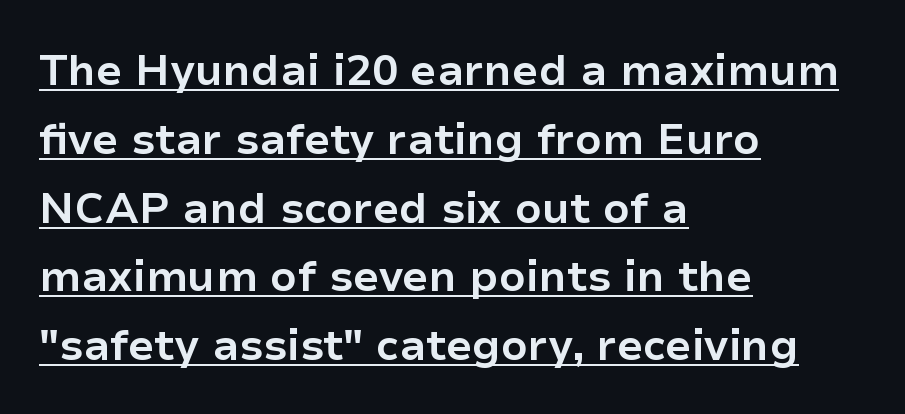
{"serif": "no", "italic": "no", "bold": "yes", "weight": "bold", "width": "normal", "stroke_contrast": "low", "x_height": "medium", "monospaced": "no", "underline": "yes", "align": "left", "line_spacing": "normal", "line_spacing_ratio": 1.6, "letter_spacing": "normal", "letter_spacing_em": 0.0, "glyph_px": 43}
